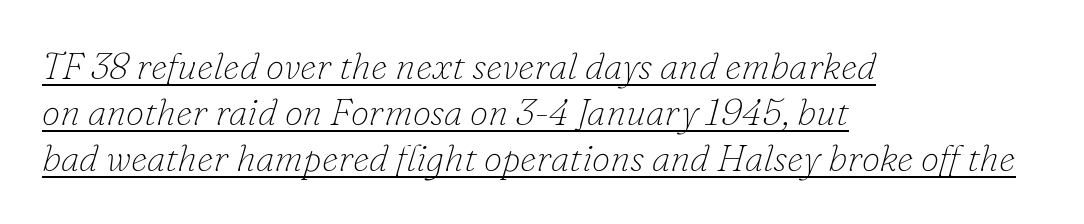
Q: Is the text bold? A: No.
Q: Is the text italic (slanted)? A: Yes, it leans right by about 16 degrees.
Q: Is the typeface a serif or a sans-serif typeface? A: Serif.
Q: Is the text underlined? A: Yes.
Q: How is the paragraph aligned? A: Left-aligned.
Q: Is the spacing between letters normal or unusually wide? A: Normal.
Q: Is the spacing between lines tight, normal or loose? A: Normal.
Q: Width (condensed, normal, or wide)? A: Normal.
Q: Stroke contrast? A: Low.
Q: x-height? A: Small.
Q: Monospaced? A: No.
